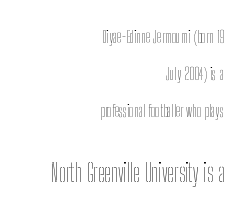
Q: Is the text bold? A: No.
Q: Is the text italic (slanted)? A: No, it is upright.
Q: Is the text underlined? A: No.
Q: How is the paragraph aligned? A: Right-aligned.
Q: Is the spacing between letters normal or unusually wide? A: Normal.
Q: Is the spacing between lines tight, normal or loose? A: Loose.
Q: Which block of text is set in a larger size, the first (top) or the second (bottom)? A: The second (bottom) one.
